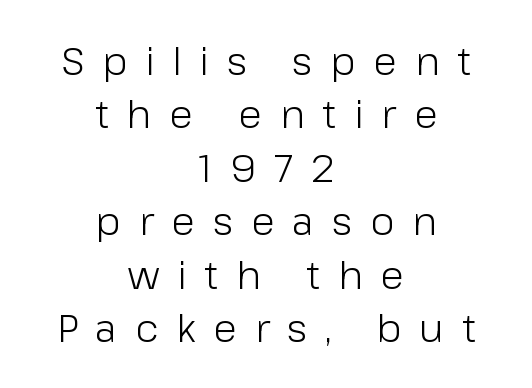
The image shows 39 px light sans-serif type, upright; set centered, normal line spacing (1.37x), unusually wide letter spacing (+0.46 em), not underlined; low stroke contrast and a medium x-height.
